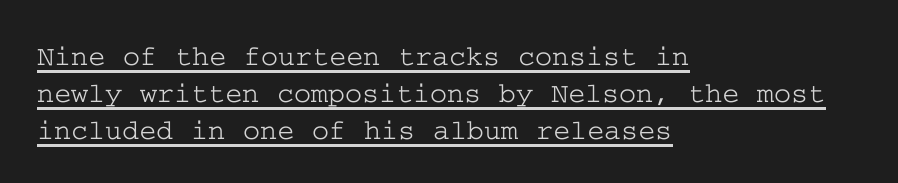
This rendering employs a face with finishing strokes, i.e., a serif. Designer's note — italics off, roman on. Interline gaps are of average width in this sample. Underline: present.
